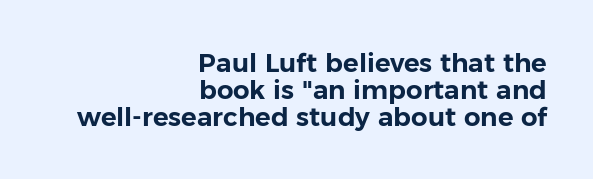
Q: Is the text italic (slanted)? A: No, it is upright.
Q: Is the text underlined? A: No.
Q: How is the paragraph aligned? A: Right-aligned.
Q: Is the spacing between letters normal or unusually wide? A: Normal.
Q: Is the spacing between lines tight, normal or loose? A: Tight.
